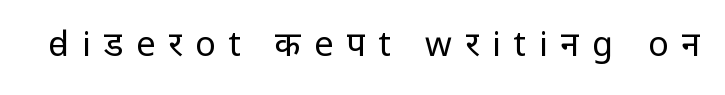
Stem width sits at or under what a default text font uses. The tracking jumps out immediately: characters are airy and widely separated. This sample has the flowing, uneven cadence of proportional lettering. You can tell from the bare stems that sans-serif type was used.
